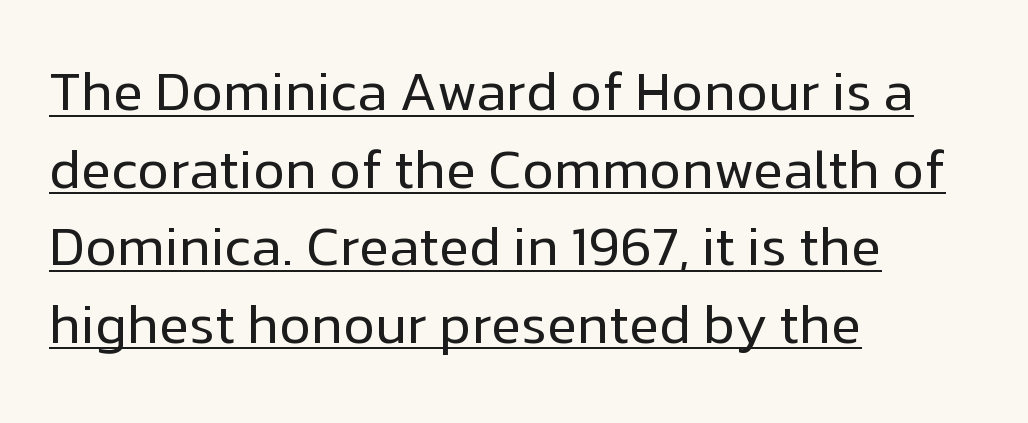
The designer went with a sans here, leaving each stem footless. No chunkiness to these letters — they're not bold. Horizontal alignment here is leftward, the default for most running prose. Honestly, the underline is the first thing you notice here. Each letter keeps its own natural width here, so spacing adapts to shape.
